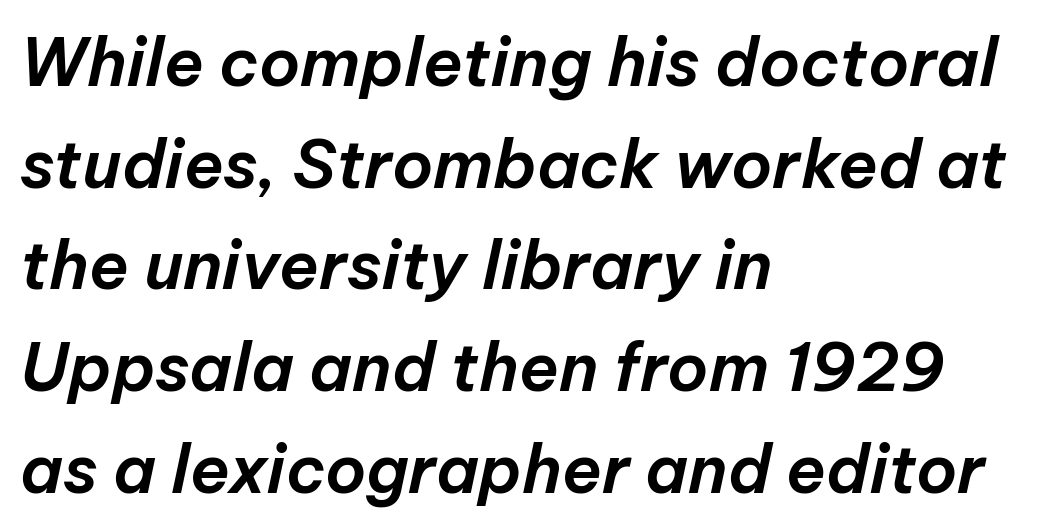
The image shows 66 px text type, italic (leaning right); set left-aligned, normal line spacing (1.54x), normal letter spacing, not underlined; low stroke contrast and a medium x-height.
